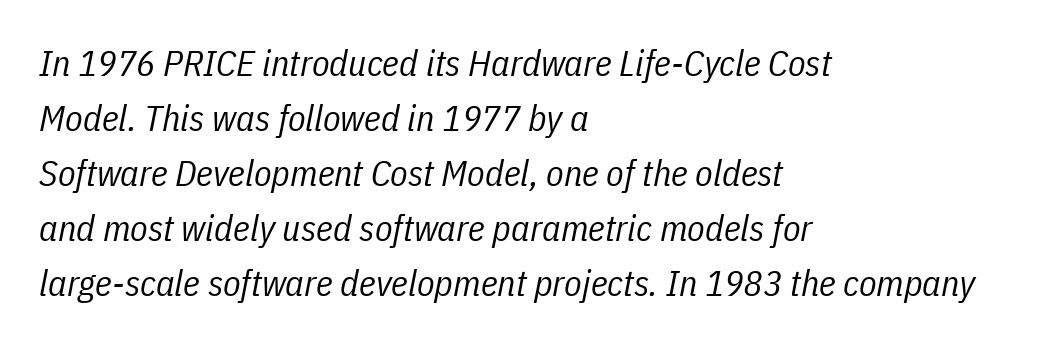
The image shows 36 px regular-weight, condensed type, italic (leaning right); set left-aligned, normal line spacing (1.53x), normal letter spacing, not underlined; low stroke contrast and a medium x-height.
